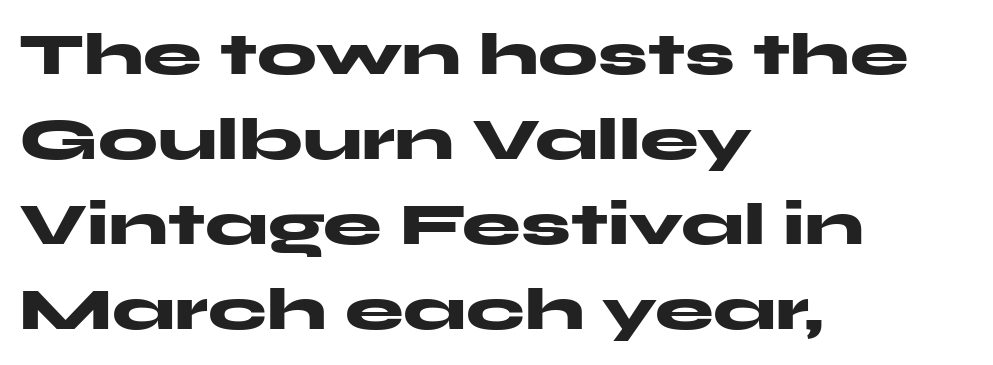
Q: Is the text bold? A: Yes.
Q: Is the text italic (slanted)? A: No, it is upright.
Q: Is the typeface a serif or a sans-serif typeface? A: Sans-serif.
Q: Is the text underlined? A: No.
Q: How is the paragraph aligned? A: Left-aligned.
Q: Is the spacing between letters normal or unusually wide? A: Normal.
Q: Is the spacing between lines tight, normal or loose? A: Normal.
Q: Width (condensed, normal, or wide)? A: Wide.
Q: Stroke contrast? A: Medium.
Q: x-height? A: Medium.
Q: Monospaced? A: No.
